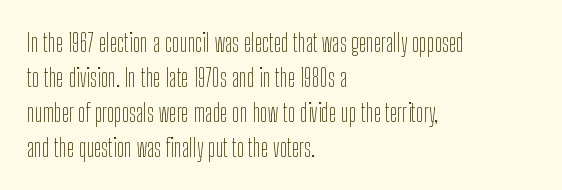
{"italic": "no", "bold": "no", "underline": "no", "align": "left", "line_spacing": "normal", "line_spacing_ratio": 1.4, "letter_spacing": "normal", "letter_spacing_em": 0.0, "glyph_px": 25}
